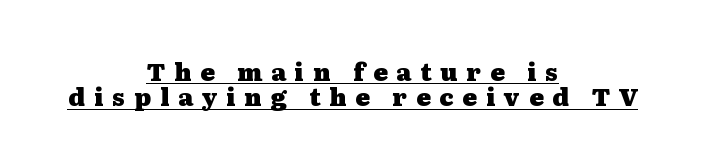
The image shows 24 px bold type, upright; set centered, tight line spacing (1.06x), unusually wide letter spacing (+0.37 em), underlined.
